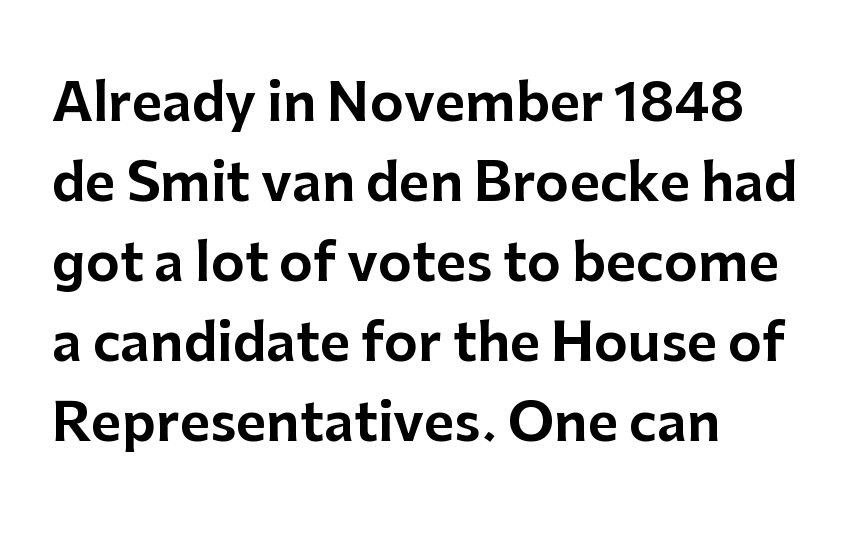
{"serif": "no", "italic": "no", "width": "normal", "stroke_contrast": "low", "x_height": "medium", "monospaced": "no", "underline": "no", "align": "left", "line_spacing": "normal", "line_spacing_ratio": 1.54, "letter_spacing": "normal", "letter_spacing_em": 0.0, "glyph_px": 52}
